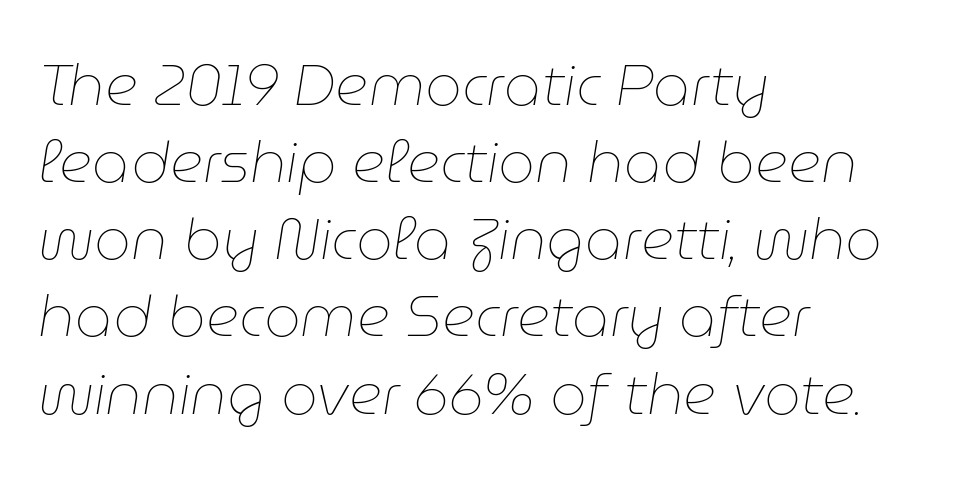
The image shows 58 px thin type, italic (leaning right); set left-aligned, normal line spacing (1.33x), normal letter spacing, not underlined; low stroke contrast and a medium x-height.
